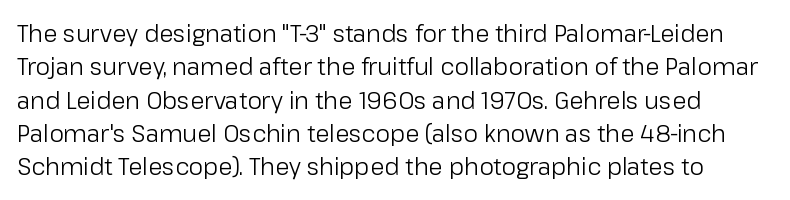
Q: Is the text bold? A: No.
Q: Is the text italic (slanted)? A: No, it is upright.
Q: Is the text underlined? A: No.
Q: Is the spacing between letters normal or unusually wide? A: Normal.
Q: Is the spacing between lines tight, normal or loose? A: Normal.
